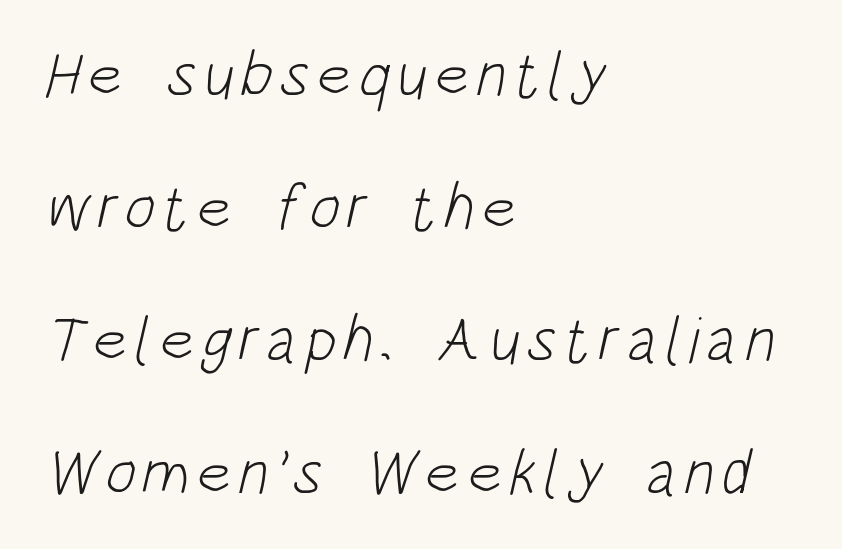
The text was rendered using a sans face with plain stroke endings. Check under the words: just untouched page. The rendering uses natural spacing where letterforms have individual widths. A light-to-regular cut is what we see here.
